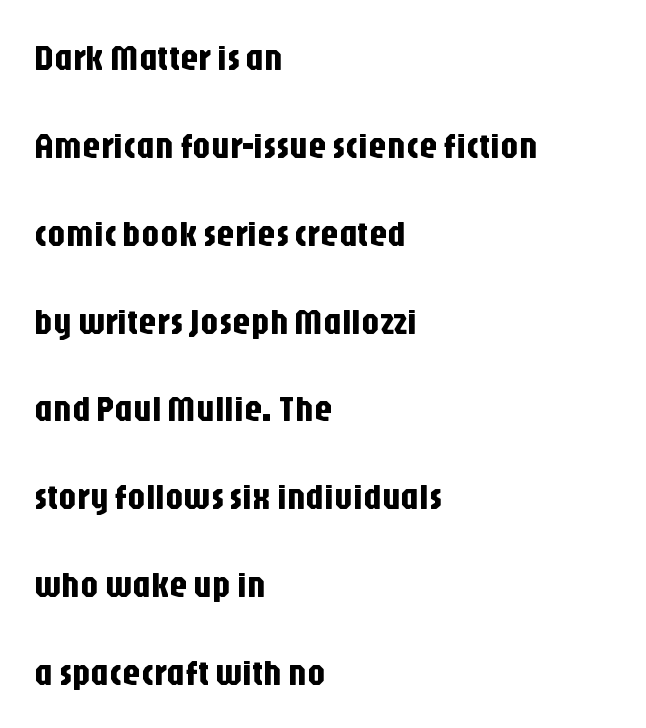
{"serif": "no", "italic": "no", "width": "condensed", "stroke_contrast": "low", "x_height": "large", "monospaced": "no", "underline": "no", "align": "left", "line_spacing": "loose", "line_spacing_ratio": 2.44, "letter_spacing": "normal", "letter_spacing_em": 0.0, "glyph_px": 36}
